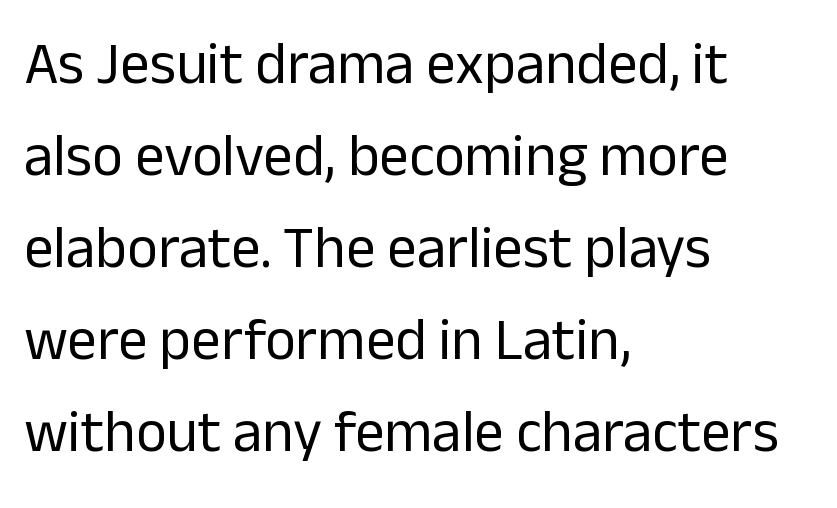
Lines of text with bare space underneath. When letters stand straight like this, we call the style roman or upright. How are the letters spaced? Ordinarily, with no added tracking. Weight: regular or lighter. Interline gaps are of average width in this sample.
